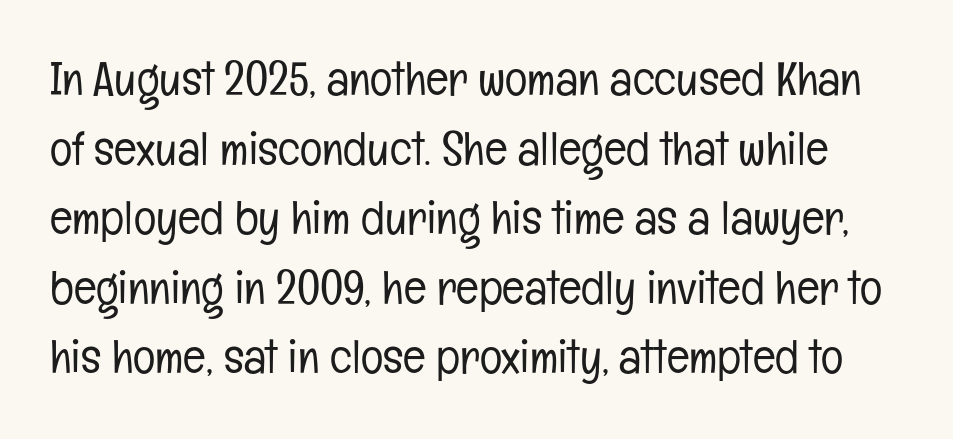
The image shows 47 px light, condensed sans-serif type, upright; set normal line spacing (1.48x), normal letter spacing, not underlined; low stroke contrast and a medium x-height.
